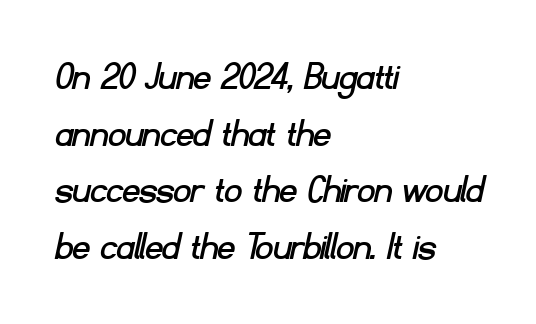
Is this a fixed-width face? No — the glyphs have proportional, varying widths. Any mark beneath the type? The region is blank. Summary of vertical rhythm: regular, with standard interline spacing. The passage shown has conventional tracking throughout.
